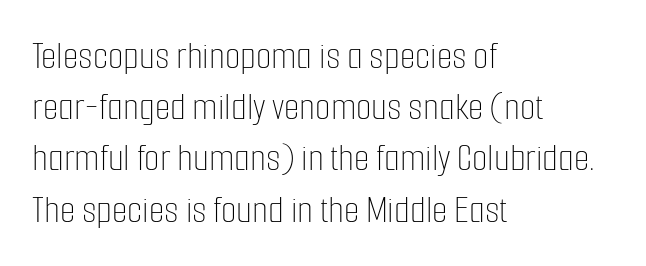
{"italic": "no", "bold": "no", "weight": "thin", "width": "condensed", "stroke_contrast": "low", "x_height": "medium", "monospaced": "no", "underline": "no", "align": "left", "line_spacing": "normal", "line_spacing_ratio": 1.28, "letter_spacing": "normal", "letter_spacing_em": 0.0, "glyph_px": 40}
